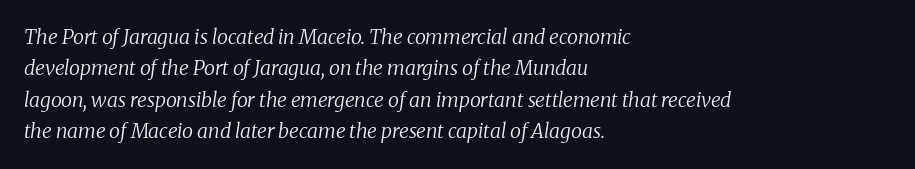
The horizontal fit of the characters is conventional and even. Counters stay open thanks to moderate or lighter strokes. No word sits above an underline. Each line starts at the same left margin while the right side varies.
